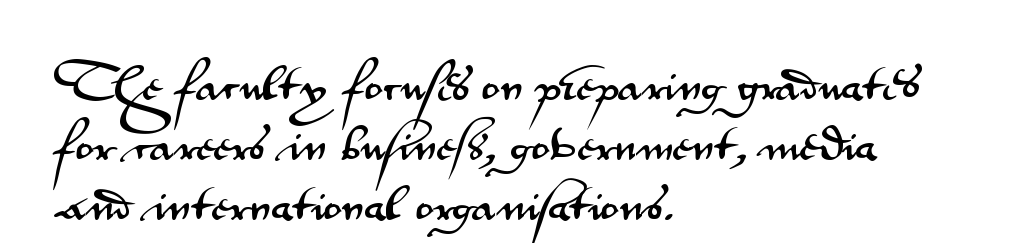
The image shows 38 px wide sans-serif type; set left-aligned, normal line spacing (1.58x), normal letter spacing, not underlined; medium stroke contrast and a small x-height.
